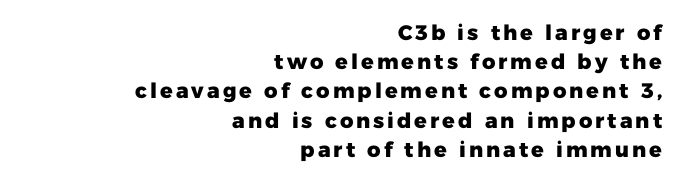
Q: Is the text bold? A: Yes.
Q: Is the text italic (slanted)? A: No, it is upright.
Q: Is the text underlined? A: No.
Q: How is the paragraph aligned? A: Right-aligned.
Q: Is the spacing between lines tight, normal or loose? A: Normal.
